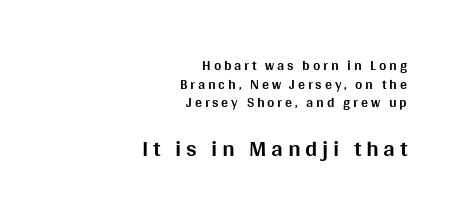
Evenly set lines give the paragraph a standard silhouette. This rendering uses right alignment, leaving the left contour irregular. Only glyphs here, with clear space below each row. Display-style spreading of the glyphs; the letterfit is very open. Its strokes are broad and dark, the hallmark of bold type. Does the lettering tilt? It doesn't — this is upright.
